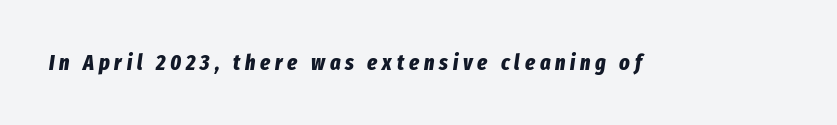
Slant detected: the letters are inclined. The typesetting leans heavy: a genuine bold. Tracking value appears strongly positive — letters spread wide. The space beneath each line is pristine and unruled.
